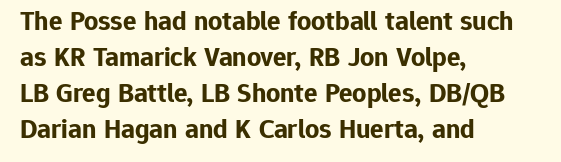
Note the varied advance widths — an 'i' is clearly narrower than an 'm'. Where is the straight margin? On the left. The specimen reads as upright at a glance. Clear beneath every line of the passage.
